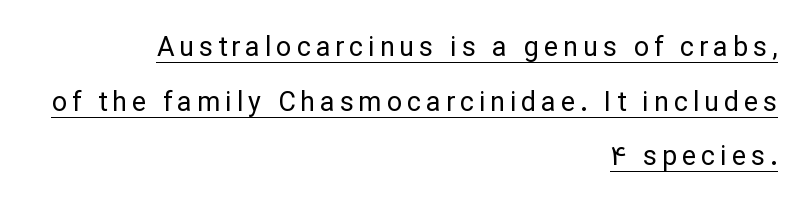
Q: Is the text bold? A: No.
Q: Is the text italic (slanted)? A: No, it is upright.
Q: Is the text underlined? A: Yes.
Q: How is the paragraph aligned? A: Right-aligned.
Q: Is the spacing between lines tight, normal or loose? A: Loose.
